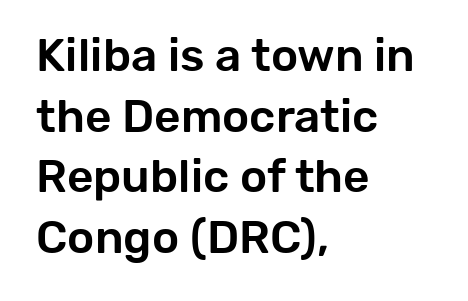
Q: Is the text italic (slanted)? A: No, it is upright.
Q: Is the typeface a serif or a sans-serif typeface? A: Sans-serif.
Q: Is the text underlined? A: No.
Q: How is the paragraph aligned? A: Left-aligned.
Q: Is the spacing between letters normal or unusually wide? A: Normal.
Q: Is the spacing between lines tight, normal or loose? A: Normal.
Q: Width (condensed, normal, or wide)? A: Normal.
Q: Stroke contrast? A: Low.
Q: x-height? A: Medium.
Q: Monospaced? A: No.
